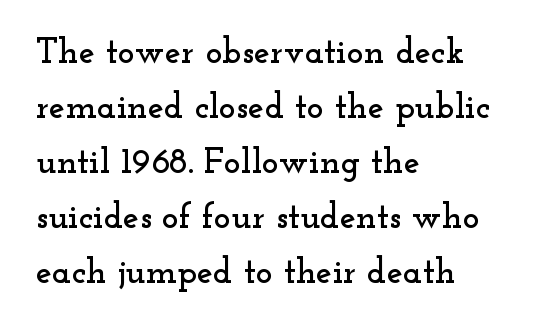
The image shows 36 px wide serif type, upright; set left-aligned, normal line spacing (1.53x), normal letter spacing, not underlined; low stroke contrast and a small x-height.
